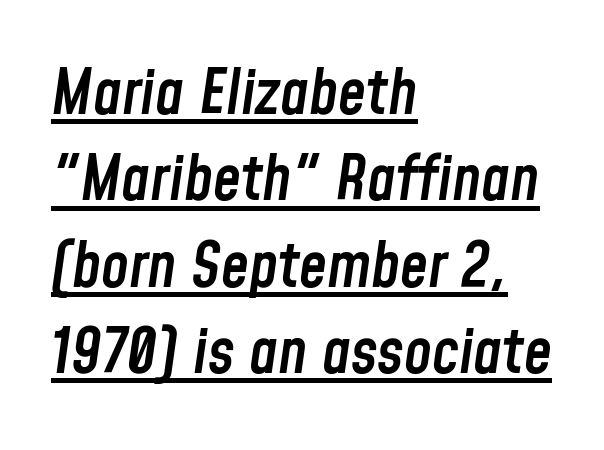
The image shows 63 px semibold, condensed type, italic (leaning right); set left-aligned, normal line spacing (1.37x), normal letter spacing, underlined; low stroke contrast and a medium x-height.
